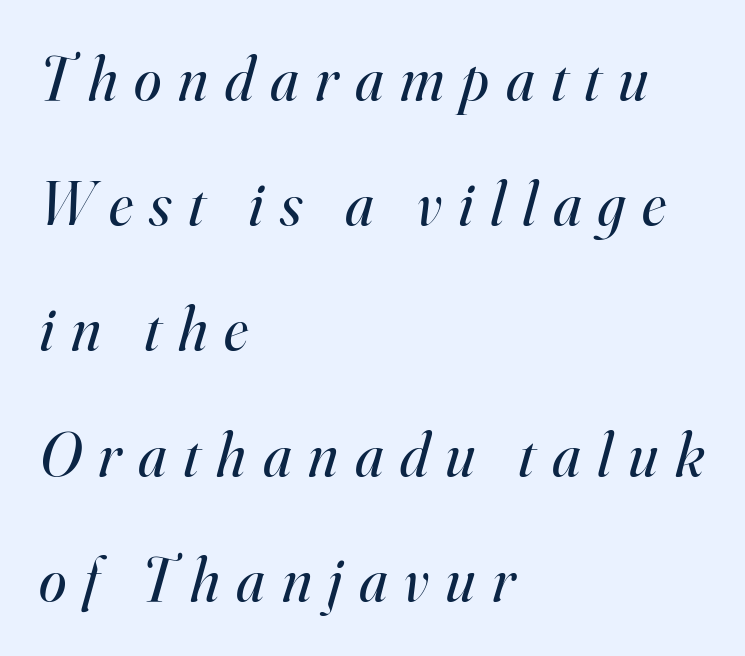
The image shows 62 px regular-weight serif type, italic (leaning right); set left-aligned, loose line spacing (2.02x), unusually wide letter spacing (+0.27 em), not underlined; high stroke contrast and a small x-height.
